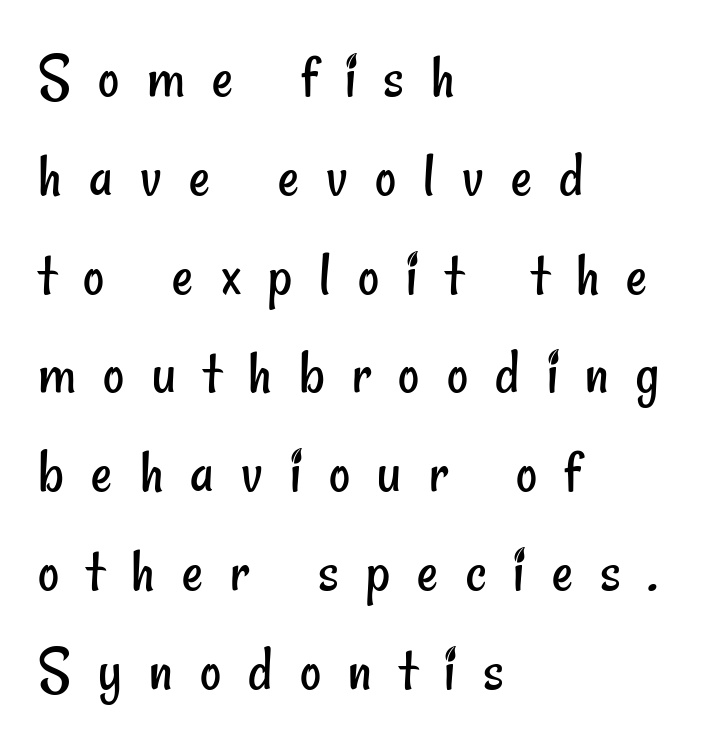
Q: Is the text bold? A: No.
Q: Is the typeface a serif or a sans-serif typeface? A: Sans-serif.
Q: Is the text underlined? A: No.
Q: How is the paragraph aligned? A: Left-aligned.
Q: Is the spacing between letters normal or unusually wide? A: Unusually wide.
Q: Is the spacing between lines tight, normal or loose? A: Normal.
Q: Width (condensed, normal, or wide)? A: Condensed.
Q: Stroke contrast? A: Low.
Q: x-height? A: Small.
Q: Monospaced? A: No.
